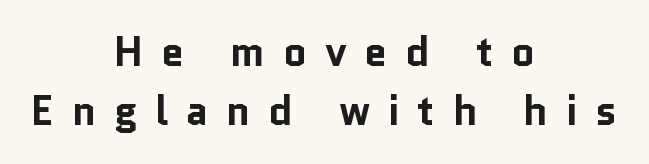
Q: Is the text bold? A: Yes.
Q: Is the text italic (slanted)? A: No, it is upright.
Q: Is the typeface a serif or a sans-serif typeface? A: Sans-serif.
Q: Is the text underlined? A: No.
Q: How is the paragraph aligned? A: Centered.
Q: Is the spacing between letters normal or unusually wide? A: Unusually wide.
Q: Is the spacing between lines tight, normal or loose? A: Normal.
Q: Width (condensed, normal, or wide)? A: Normal.
Q: Stroke contrast? A: Low.
Q: x-height? A: Medium.
Q: Monospaced? A: No.
